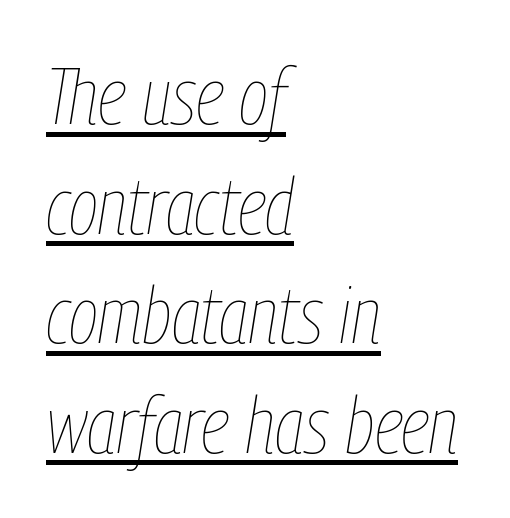
The image shows 80 px thin, condensed type, italic (leaning right); set left-aligned, normal line spacing (1.37x), normal letter spacing, underlined; low stroke contrast and a medium x-height.
